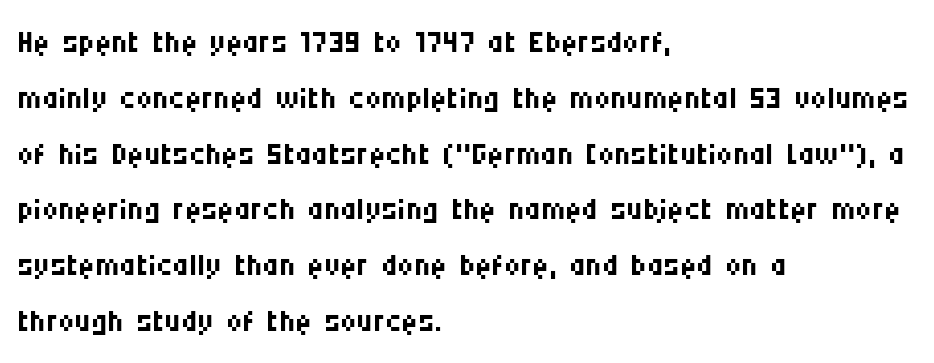
The letters carry no serifs — their stems end cleanly without finishing strokes. Caption: face not bold, strokes unweighted. Characters remain perfectly vertical along every line. Descender tails drop into unmarked territory. Standard letterfit; no display-style spreading of the glyphs.
